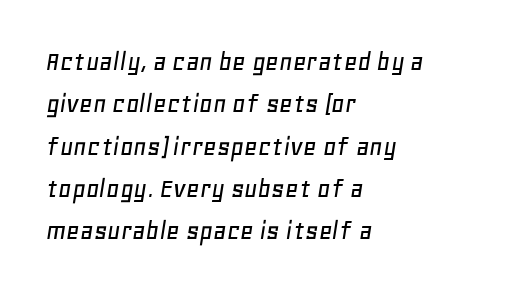
The image shows 29 px text type, italic (leaning right); set left-aligned, normal line spacing (1.46x), normal letter spacing, not underlined; low stroke contrast and a large x-height.
